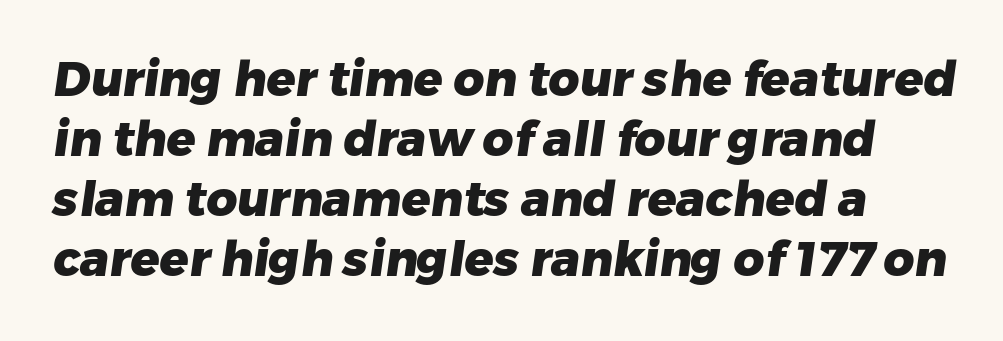
{"serif": "no", "bold": "yes", "weight": "heavy", "width": "normal", "stroke_contrast": "low", "x_height": "medium", "monospaced": "no", "underline": "no", "align": "left", "line_spacing": "normal", "line_spacing_ratio": 1.25, "letter_spacing": "normal", "letter_spacing_em": 0.0, "glyph_px": 48}
